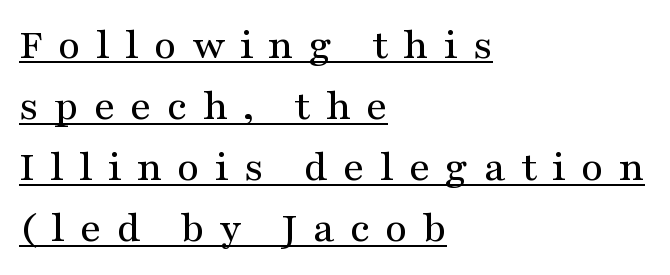
{"serif": "yes", "italic": "no", "width": "wide", "stroke_contrast": "medium", "x_height": "medium", "monospaced": "no", "underline": "yes", "align": "left", "line_spacing": "normal", "line_spacing_ratio": 1.42, "letter_spacing": "wide", "letter_spacing_em": 0.35, "glyph_px": 43}
